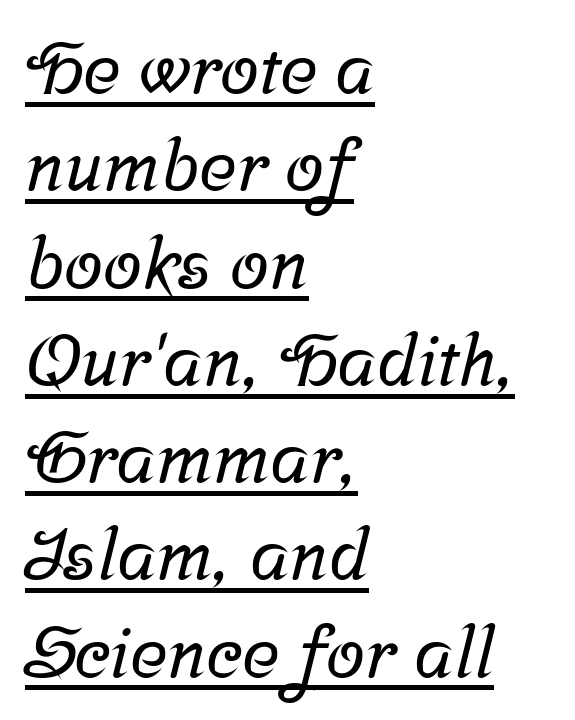
Q: Is the text underlined? A: Yes.
Q: How is the paragraph aligned? A: Left-aligned.
Q: Is the spacing between letters normal or unusually wide? A: Normal.
Q: Is the spacing between lines tight, normal or loose? A: Normal.
Q: Width (condensed, normal, or wide)? A: Normal.
Q: Stroke contrast? A: Low.
Q: x-height? A: Medium.
Q: Monospaced? A: No.
